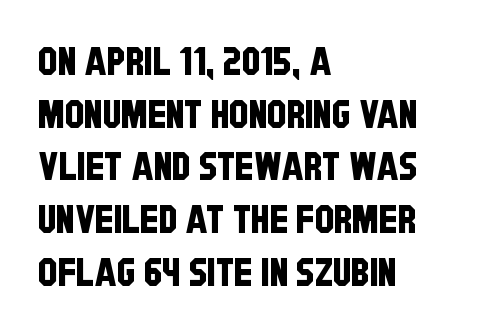
{"serif": "no", "width": "condensed", "stroke_contrast": "low", "x_height": "large", "monospaced": "no", "underline": "no", "align": "left", "line_spacing": "normal", "line_spacing_ratio": 1.35, "letter_spacing": "normal", "letter_spacing_em": 0.0, "glyph_px": 39}
